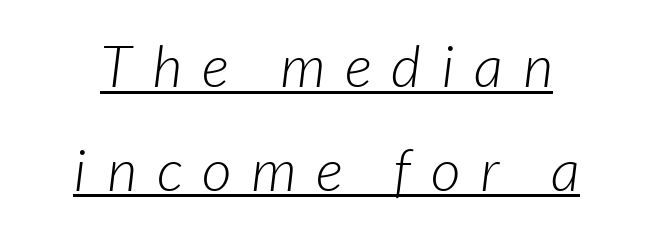
Q: Is the text bold? A: No.
Q: Is the typeface a serif or a sans-serif typeface? A: Sans-serif.
Q: Is the text underlined? A: Yes.
Q: Is the spacing between letters normal or unusually wide? A: Unusually wide.
Q: Width (condensed, normal, or wide)? A: Normal.
Q: Stroke contrast? A: Low.
Q: x-height? A: Medium.
Q: Monospaced? A: No.
